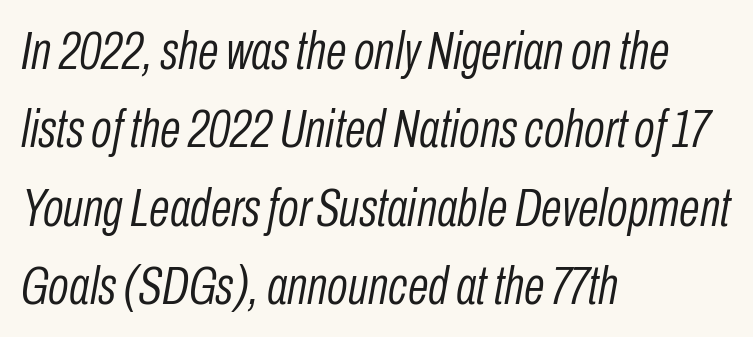
The image shows 54 px light, condensed type, italic (leaning right); set left-aligned, normal line spacing (1.45x), normal letter spacing, not underlined; low stroke contrast and a medium x-height.
